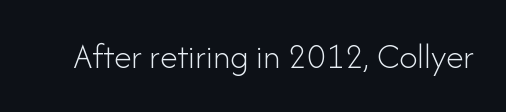
The image shows 36 px light sans-serif type, upright; set normal letter spacing, not underlined; low stroke contrast and a small x-height.
